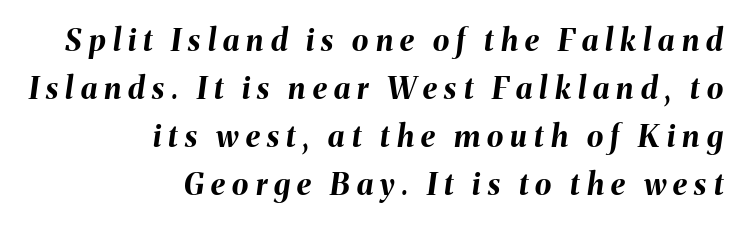
The sample has been set heavy, in full bold. Loose tracking; the words dissolve into strings of separated letters. The area under the type is left untouched. The lines in this sample share a right terminus and differ only in where they begin.
